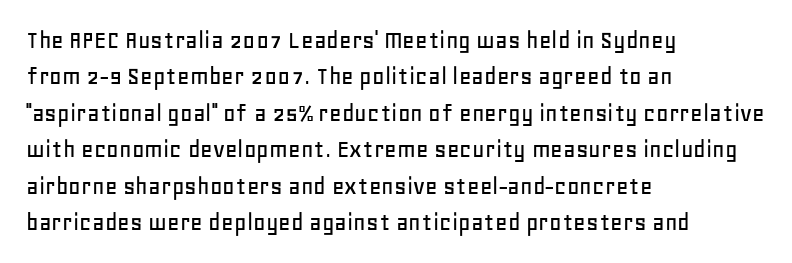
{"italic": "no", "underline": "no", "align": "left", "line_spacing": "normal", "line_spacing_ratio": 1.35, "letter_spacing": "normal", "letter_spacing_em": 0.0, "glyph_px": 27}
